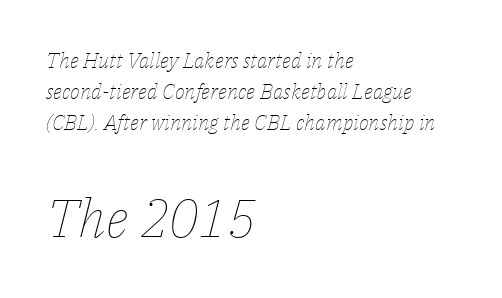
The image shows 53 px thin type, italic (leaning right); set left-aligned, normal line spacing (1.48x), normal letter spacing, not underlined; the second (bottom) block is 2.52x larger; low stroke contrast and a medium x-height.
